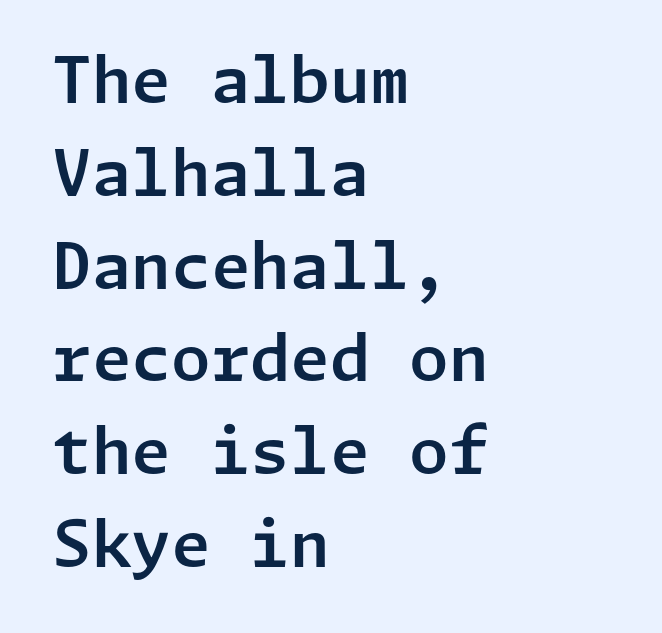
The compositor pushed each line to the left boundary. Look at the bottom of the vertical strokes: they stop flat, with no serifs. The letters stand upright; this is a roman face. Baseline-to-baseline distance is the conventional proportion of letter height.
